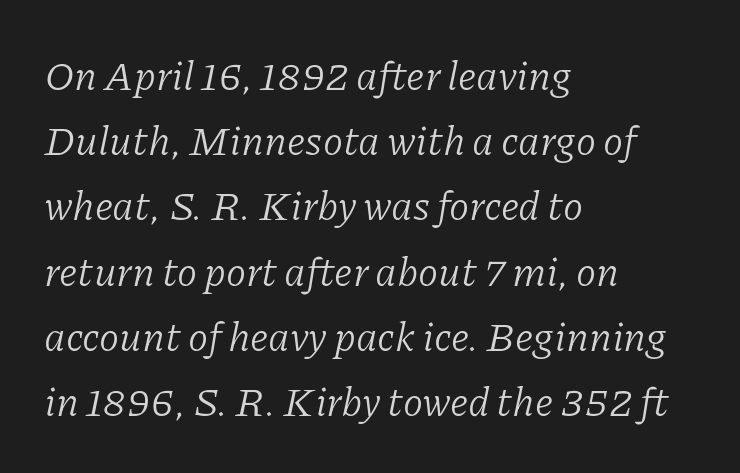
Q: Is the text bold? A: No.
Q: Is the text italic (slanted)? A: Yes, it leans right by about 11 degrees.
Q: Is the typeface a serif or a sans-serif typeface? A: Serif.
Q: Is the text underlined? A: No.
Q: How is the paragraph aligned? A: Left-aligned.
Q: Is the spacing between letters normal or unusually wide? A: Normal.
Q: Is the spacing between lines tight, normal or loose? A: Normal.
Q: Width (condensed, normal, or wide)? A: Normal.
Q: Stroke contrast? A: Low.
Q: x-height? A: Medium.
Q: Monospaced? A: No.
